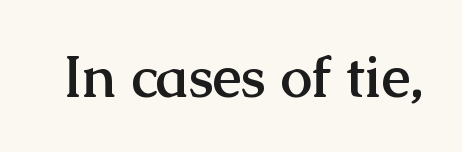
The image shows 57 px semibold serif type, upright; set normal letter spacing, not underlined; medium stroke contrast and a medium x-height.
